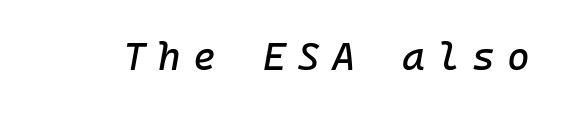
The image shows 39 px text type, italic (leaning right), monospaced; set unusually wide letter spacing (+0.31 em), not underlined; low stroke contrast and a medium x-height.
